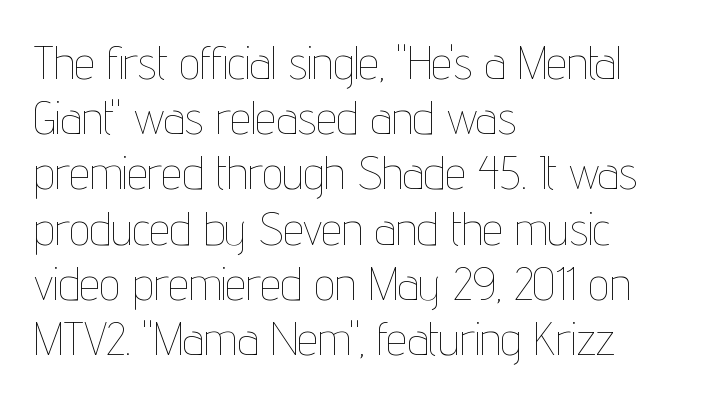
Q: Is the text bold? A: No.
Q: Is the text italic (slanted)? A: No, it is upright.
Q: Is the text underlined? A: No.
Q: How is the paragraph aligned? A: Left-aligned.
Q: Is the spacing between letters normal or unusually wide? A: Normal.
Q: Width (condensed, normal, or wide)? A: Condensed.
Q: Stroke contrast? A: Low.
Q: x-height? A: Medium.
Q: Monospaced? A: No.
